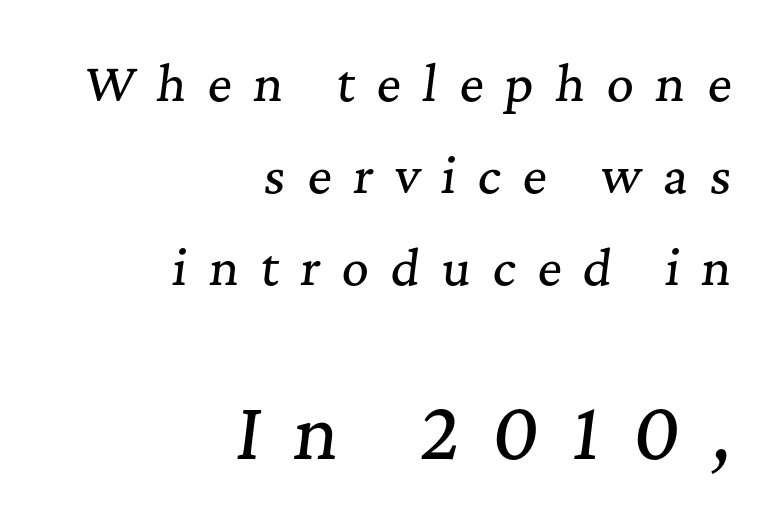
The baseline area is clear. Someone cranked the tracking dial way up on this one. Line ends are locked; line starts wander. Here the second block reads like a headline and the first like body copy. The specimen reads as italic at a glance.
